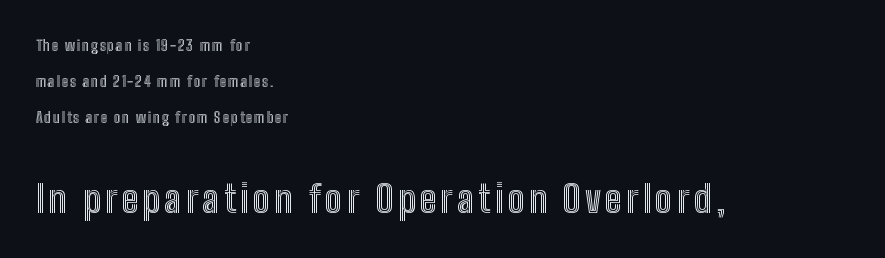
Q: Is the text italic (slanted)? A: No, it is upright.
Q: Is the text underlined? A: No.
Q: How is the paragraph aligned? A: Left-aligned.
Q: Is the spacing between lines tight, normal or loose? A: Loose.
Q: Which block of text is set in a larger size, the first (top) or the second (bottom)? A: The second (bottom) one.
Q: Width (condensed, normal, or wide)? A: Condensed.
Q: x-height? A: Medium.
Q: Monospaced? A: No.
